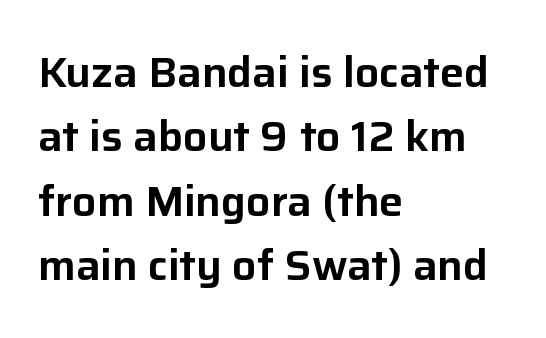
The specimen omits any rule beneath the text block's lines. Note the varied advance widths — an 'i' is clearly narrower than an 'm'. The paragraph shown leans on its left margin. Posture: upright roman. Is this a sans? Yes — the strokes have no serifs. How would I describe the line gaps? Plain and ordinary.
